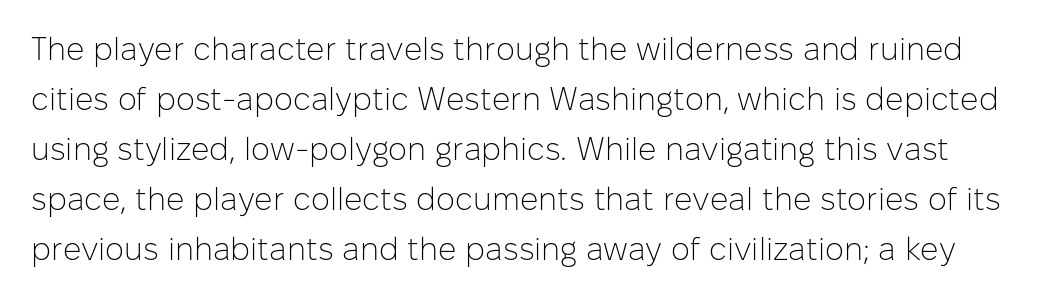
These lines keep a tight, regular rhythm from letter to letter. Underline: absent. Does the leading feel generous? No, just average. Counters stay open thanks to moderate or lighter strokes.
